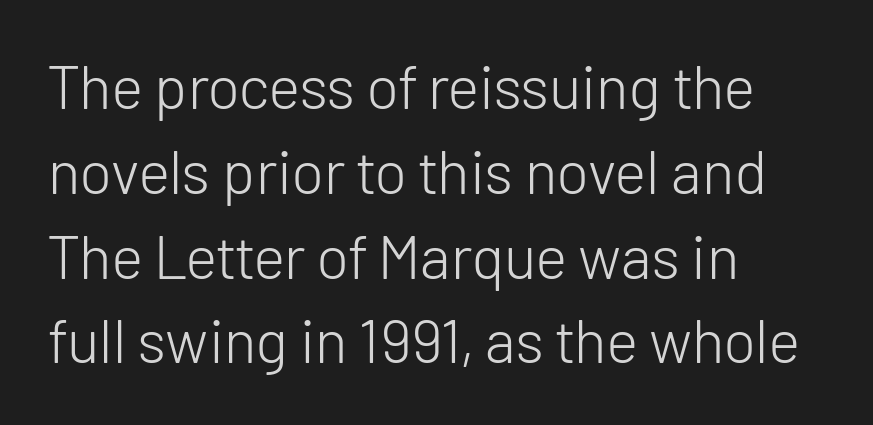
{"serif": "no", "italic": "no", "bold": "no", "weight": "light", "width": "normal", "stroke_contrast": "low", "x_height": "medium", "monospaced": "no", "underline": "no", "align": "left", "line_spacing": "normal", "line_spacing_ratio": 1.39, "letter_spacing": "normal", "letter_spacing_em": 0.0, "glyph_px": 61}
